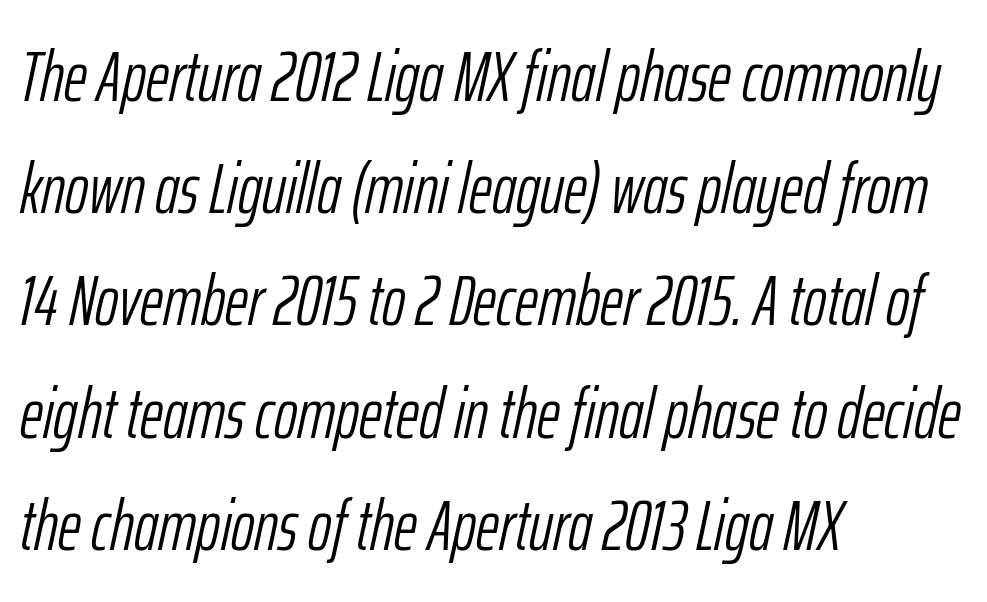
The image shows 71 px light, condensed type, italic (leaning right); set left-aligned, normal line spacing (1.58x), normal letter spacing, not underlined; low stroke contrast and a medium x-height.
